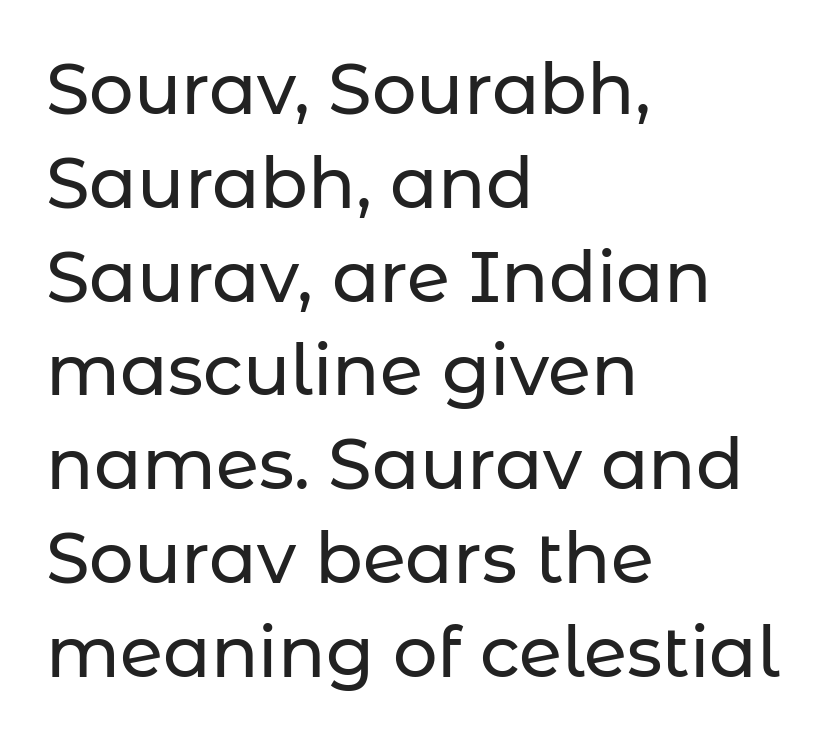
Q: Is the text italic (slanted)? A: No, it is upright.
Q: Is the typeface a serif or a sans-serif typeface? A: Sans-serif.
Q: Is the text underlined? A: No.
Q: How is the paragraph aligned? A: Left-aligned.
Q: Is the spacing between letters normal or unusually wide? A: Normal.
Q: Is the spacing between lines tight, normal or loose? A: Normal.
Q: Width (condensed, normal, or wide)? A: Normal.
Q: Stroke contrast? A: Low.
Q: x-height? A: Medium.
Q: Monospaced? A: No.
